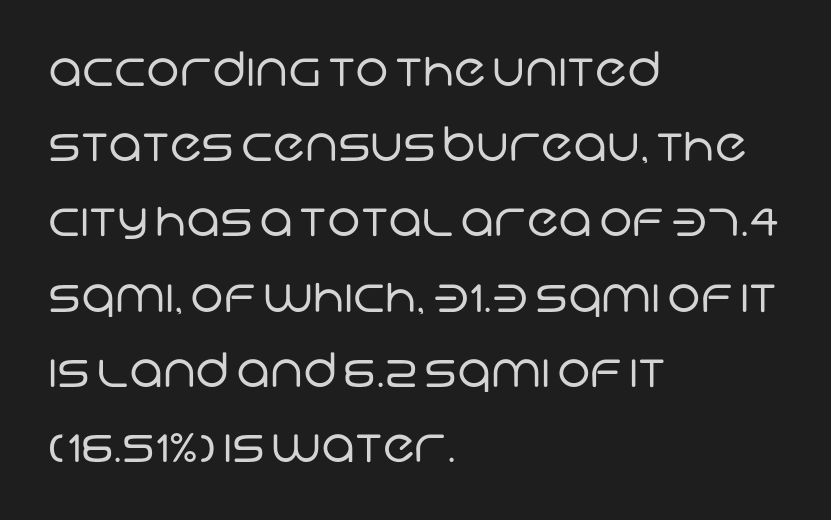
{"serif": "no", "bold": "no", "weight": "regular", "width": "normal", "stroke_contrast": "low", "x_height": "large", "monospaced": "no", "underline": "no", "align": "left", "line_spacing": "normal", "line_spacing_ratio": 1.6, "letter_spacing": "normal", "letter_spacing_em": 0.0, "glyph_px": 47}
